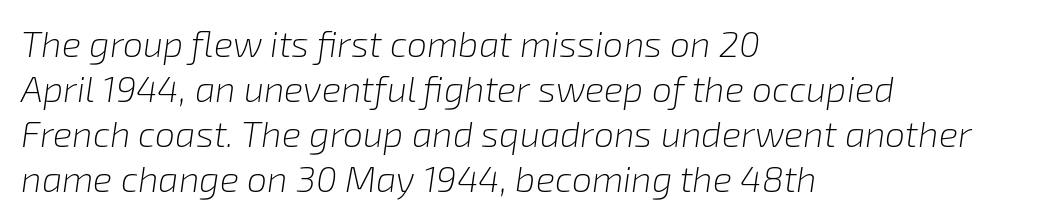
The image shows 36 px light type, italic (leaning right); set left-aligned, normal line spacing (1.25x), normal letter spacing, not underlined; low stroke contrast and a medium x-height.
